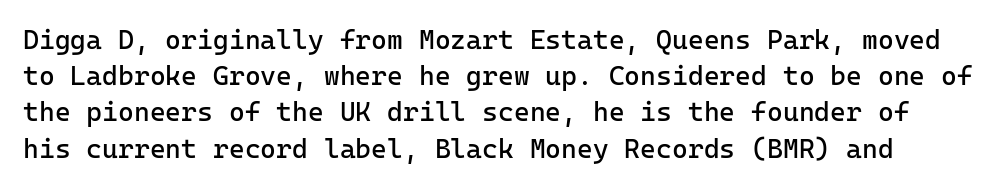
This sample uses an upright cut, with every glyph sitting square on the baseline. Compared with typical paragraphs, the rows here are spaced about the same. Nothing heavy about these letters — not bold at all. Honestly, there is no underline to notice here at all. This sample uses plain, unmodified letter spacing.
